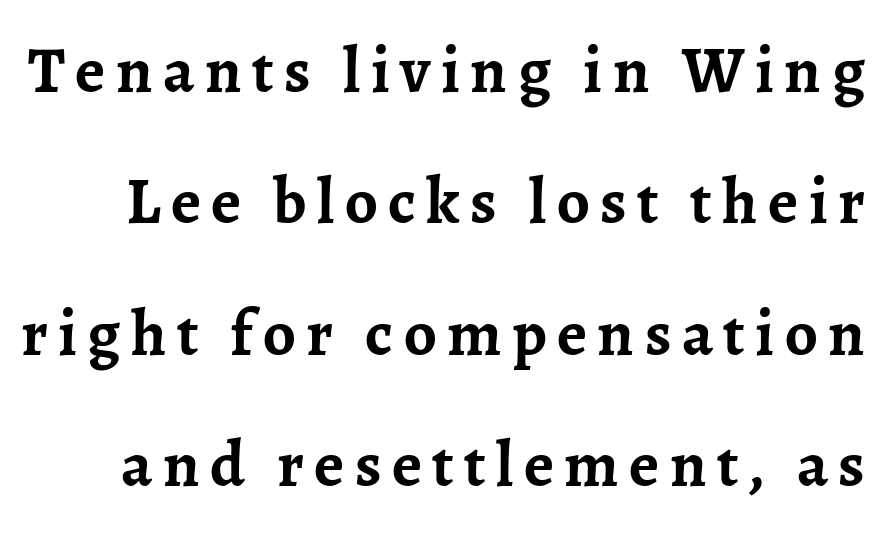
Q: Is the text bold? A: Yes.
Q: Is the text italic (slanted)? A: No, it is upright.
Q: Is the typeface a serif or a sans-serif typeface? A: Serif.
Q: Is the text underlined? A: No.
Q: Is the spacing between lines tight, normal or loose? A: Loose.
Q: Width (condensed, normal, or wide)? A: Normal.
Q: Stroke contrast? A: Low.
Q: x-height? A: Medium.
Q: Monospaced? A: No.
